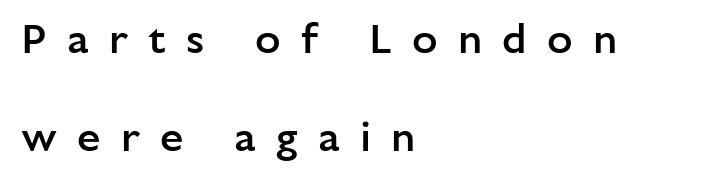
The image shows 42 px semibold sans-serif type, upright; set left-aligned, loose line spacing (2.34x), unusually wide letter spacing (+0.48 em), not underlined; low stroke contrast and a medium x-height.
